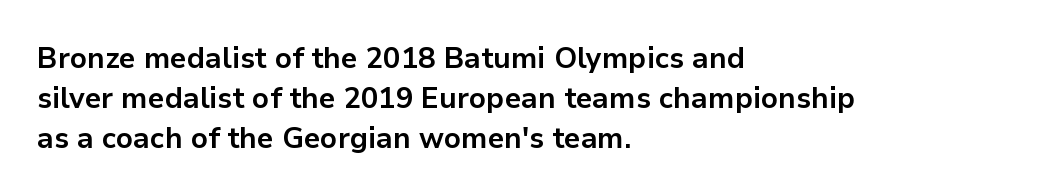
The image shows 29 px bold sans-serif type, upright; set left-aligned, normal line spacing (1.38x), normal letter spacing, not underlined; low stroke contrast and a medium x-height.
